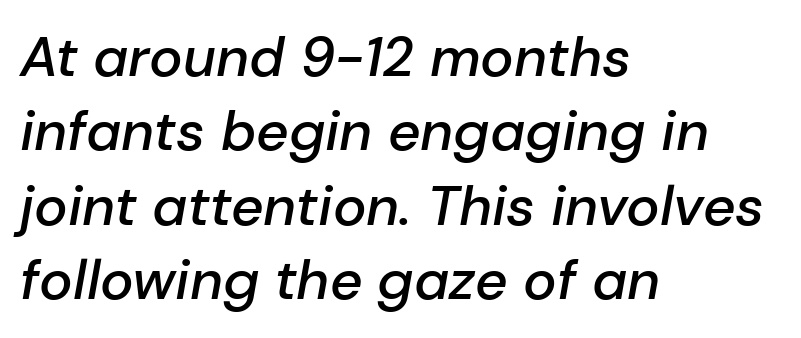
The image shows 56 px semibold type, italic (leaning right); set left-aligned, normal line spacing (1.33x), normal letter spacing, not underlined; low stroke contrast and a medium x-height.
